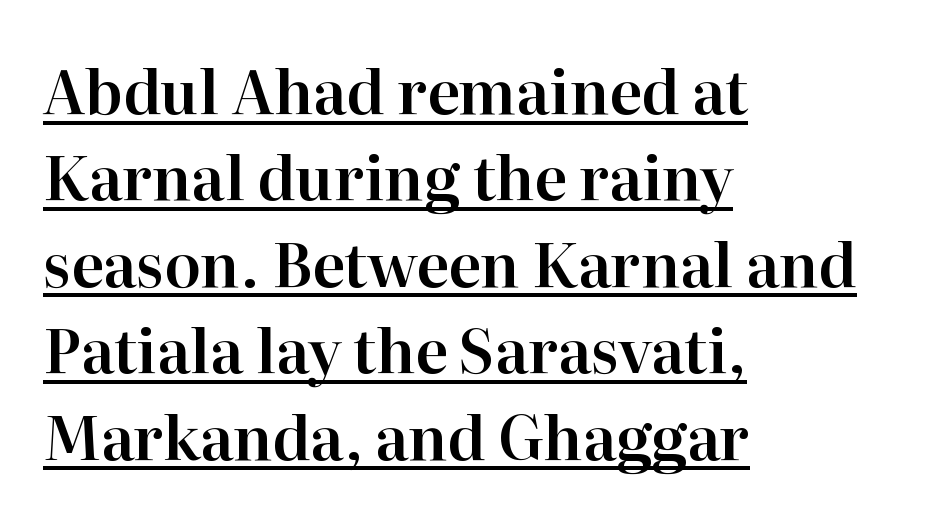
{"serif": "yes", "italic": "no", "width": "normal", "stroke_contrast": "high", "x_height": "medium", "monospaced": "no", "underline": "yes", "align": "left", "line_spacing": "normal", "line_spacing_ratio": 1.44, "letter_spacing": "normal", "letter_spacing_em": 0.0, "glyph_px": 60}
